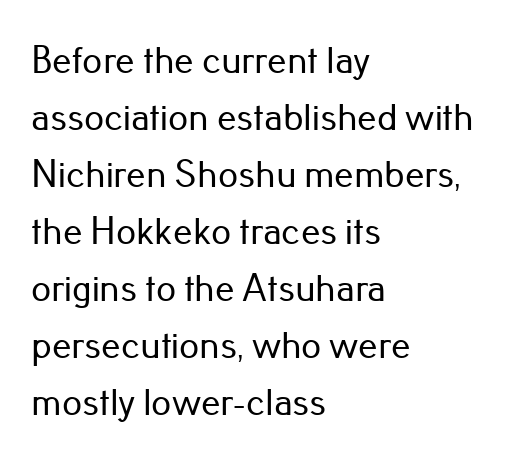
Looks like regular typesetting: each glyph gets only the width it needs. The rag falls on the right side of this text block. Every stem runs plumb, perpendicular to the baseline. The passage shown is not underscored anywhere. What kind of face is this? One without serifs — a sans.
